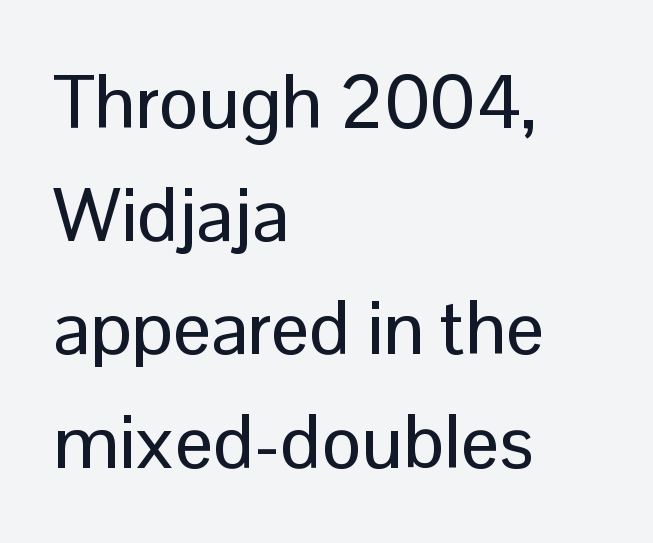
{"serif": "no", "italic": "no", "width": "normal", "stroke_contrast": "low", "x_height": "medium", "monospaced": "no", "underline": "no", "align": "left", "line_spacing": "normal", "line_spacing_ratio": 1.51, "letter_spacing": "normal", "letter_spacing_em": 0.0, "glyph_px": 75}
